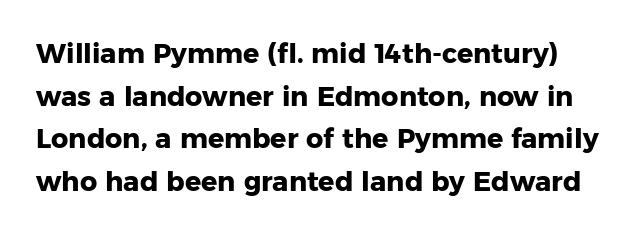
Weight: bold. The type sits square on the baseline with zero lean. A clean baseline with only descenders dipping below it. Regular leading. Tracking value appears to be zero — textbook default spacing.
